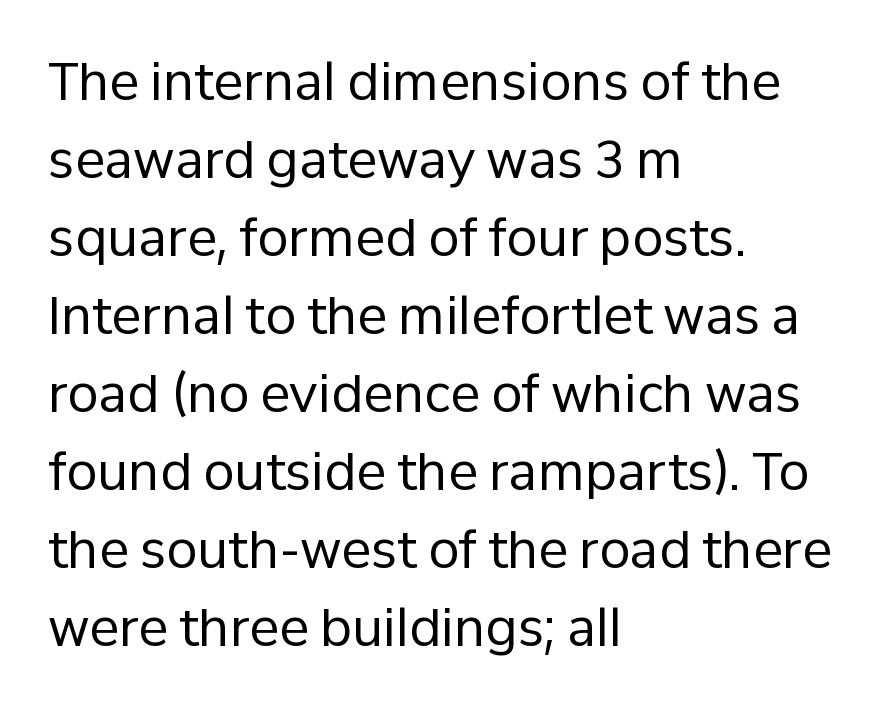
Q: Is the text bold? A: No.
Q: Is the text italic (slanted)? A: No, it is upright.
Q: Is the typeface a serif or a sans-serif typeface? A: Sans-serif.
Q: Is the text underlined? A: No.
Q: How is the paragraph aligned? A: Left-aligned.
Q: Is the spacing between letters normal or unusually wide? A: Normal.
Q: Is the spacing between lines tight, normal or loose? A: Normal.
Q: Width (condensed, normal, or wide)? A: Normal.
Q: Stroke contrast? A: Low.
Q: x-height? A: Medium.
Q: Monospaced? A: No.
